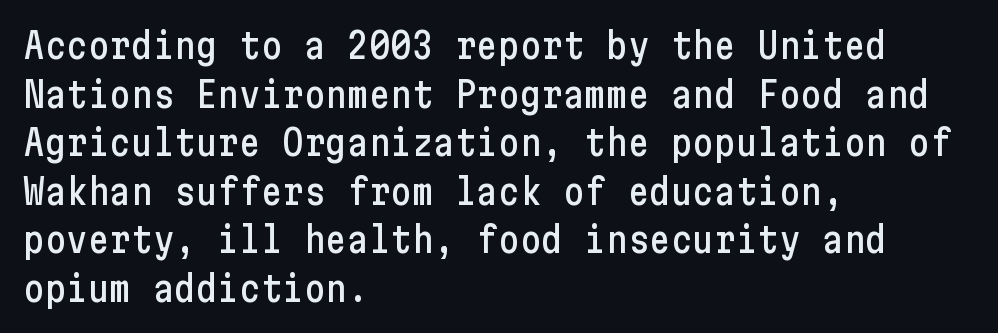
The rendering uses a moderate line-height, typical for paragraphs. A roman cut, with each character standing at attention. The glyphs are unaccompanied by any horizontal stroke below them. The passage shown has conventional tracking throughout.
